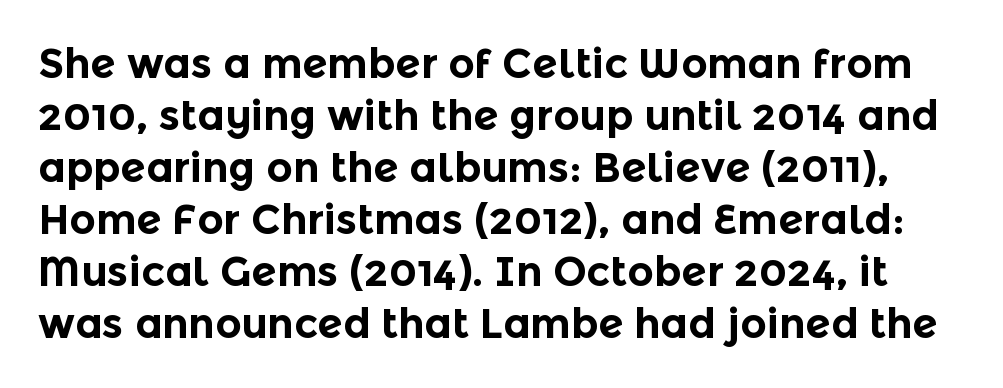
Q: Is the text bold? A: Yes.
Q: Is the text italic (slanted)? A: No, it is upright.
Q: Is the typeface a serif or a sans-serif typeface? A: Sans-serif.
Q: Is the text underlined? A: No.
Q: Is the spacing between letters normal or unusually wide? A: Normal.
Q: Is the spacing between lines tight, normal or loose? A: Normal.
Q: Width (condensed, normal, or wide)? A: Normal.
Q: x-height? A: Medium.
Q: Monospaced? A: No.
